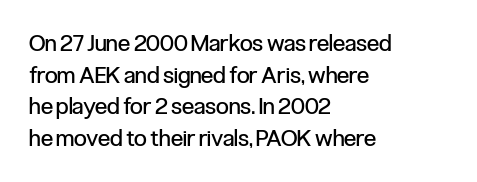
Q: Is the text bold? A: No.
Q: Is the text italic (slanted)? A: No, it is upright.
Q: Is the text underlined? A: No.
Q: How is the paragraph aligned? A: Left-aligned.
Q: Is the spacing between letters normal or unusually wide? A: Normal.
Q: Is the spacing between lines tight, normal or loose? A: Normal.
